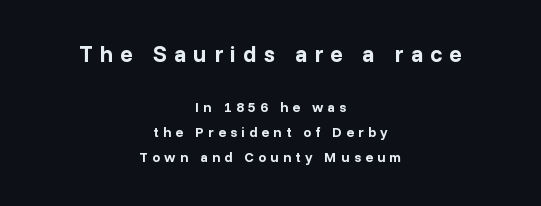
{"italic": "no", "bold": "yes", "underline": "no", "align": "center", "line_spacing_ratio": 1.78, "letter_spacing": "wide", "letter_spacing_em": 0.31, "larger_block": "first", "size_ratio": 1.64, "glyph_px": 23}
